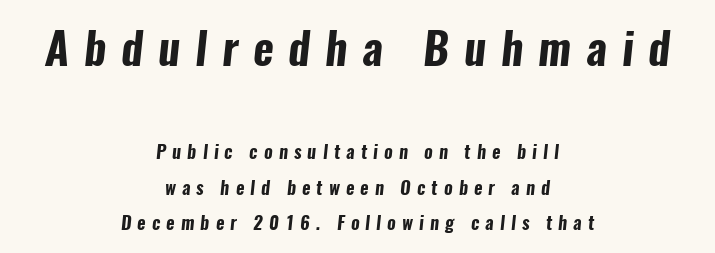
Q: Is the text bold? A: Yes.
Q: Is the typeface a serif or a sans-serif typeface? A: Sans-serif.
Q: Is the text underlined? A: No.
Q: How is the paragraph aligned? A: Centered.
Q: Is the spacing between letters normal or unusually wide? A: Unusually wide.
Q: Is the spacing between lines tight, normal or loose? A: Loose.
Q: Which block of text is set in a larger size, the first (top) or the second (bottom)? A: The first (top) one.
Q: Width (condensed, normal, or wide)? A: Condensed.
Q: Stroke contrast? A: Low.
Q: x-height? A: Medium.
Q: Monospaced? A: No.
